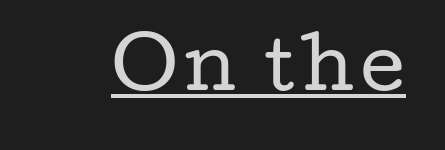
{"serif": "yes", "italic": "no", "bold": "no", "weight": "regular", "width": "wide", "stroke_contrast": "low", "x_height": "medium", "monospaced": "no", "underline": "yes", "glyph_px": 69}
